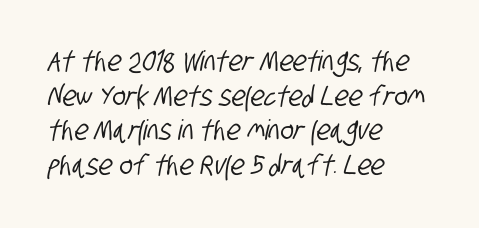
{"serif": "no", "width": "condensed", "stroke_contrast": "low", "x_height": "large", "monospaced": "no", "underline": "no", "align": "left", "line_spacing_ratio": 1.24, "letter_spacing": "normal", "letter_spacing_em": 0.0, "glyph_px": 28}
